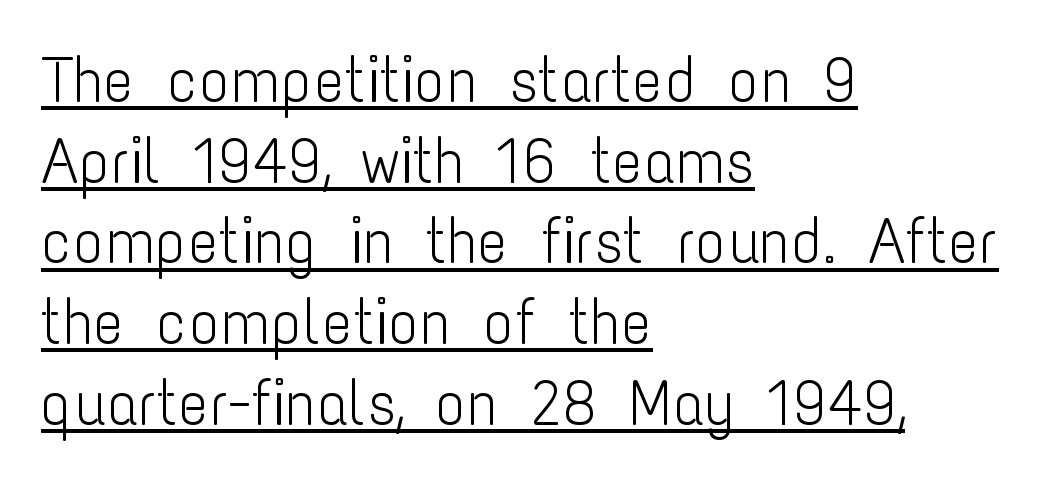
The image shows 64 px light, condensed sans-serif type, upright; set left-aligned, normal line spacing (1.26x), normal letter spacing, underlined; low stroke contrast and a medium x-height.
